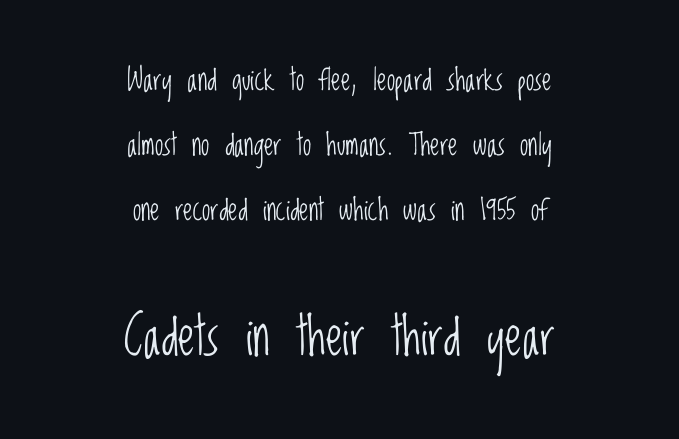
{"serif": "no", "italic": "no", "bold": "no", "weight": "light", "width": "condensed", "stroke_contrast": "low", "x_height": "large", "monospaced": "no", "underline": "no", "align": "center", "line_spacing": "loose", "line_spacing_ratio": 2.17, "letter_spacing": "normal", "letter_spacing_em": 0.0, "larger_block": "second", "size_ratio": 1.77, "glyph_px": 53}
